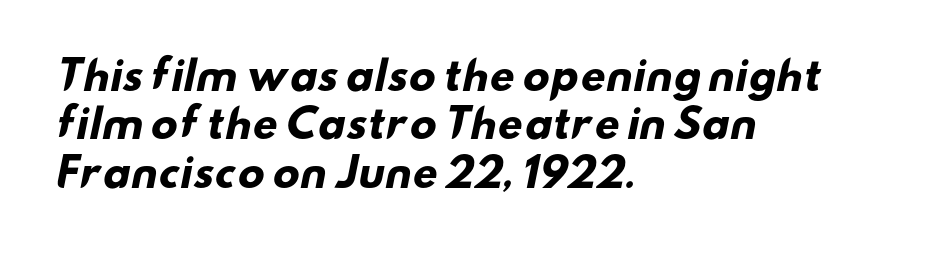
{"serif": "no", "bold": "yes", "weight": "heavy", "width": "wide", "stroke_contrast": "low", "x_height": "small", "monospaced": "no", "underline": "no", "align": "left", "line_spacing_ratio": 1.24, "letter_spacing": "normal", "letter_spacing_em": 0.0, "glyph_px": 39}
